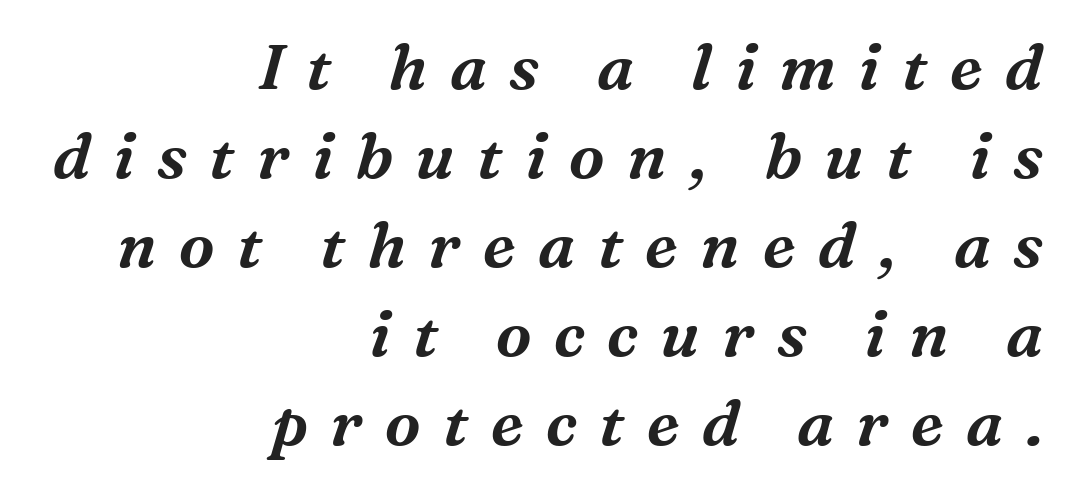
{"serif": "yes", "italic": "yes", "lean": "right", "slant_degrees": 16, "width": "normal", "stroke_contrast": "medium", "x_height": "medium", "monospaced": "no", "underline": "no", "align": "right", "line_spacing": "normal", "line_spacing_ratio": 1.39, "letter_spacing": "wide", "letter_spacing_em": 0.35, "glyph_px": 64}
